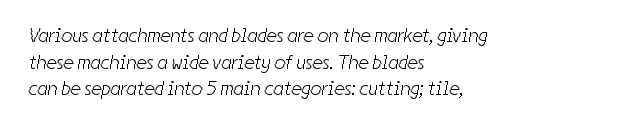
{"bold": "no", "underline": "no", "align": "left", "line_spacing": "normal", "line_spacing_ratio": 1.33, "letter_spacing": "normal", "letter_spacing_em": 0.0, "glyph_px": 20}
